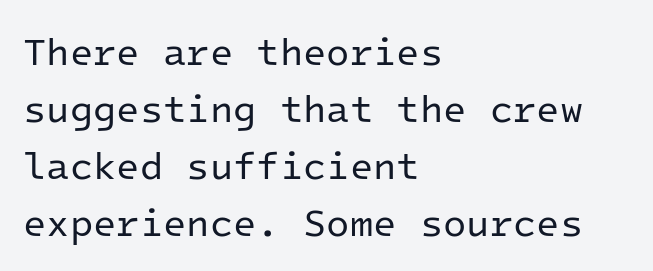
Q: Is the text bold? A: No.
Q: Is the text italic (slanted)? A: No, it is upright.
Q: Is the typeface a serif or a sans-serif typeface? A: Sans-serif.
Q: Is the text underlined? A: No.
Q: How is the paragraph aligned? A: Left-aligned.
Q: Is the spacing between letters normal or unusually wide? A: Normal.
Q: Is the spacing between lines tight, normal or loose? A: Normal.
Q: Width (condensed, normal, or wide)? A: Normal.
Q: Stroke contrast? A: Low.
Q: x-height? A: Medium.
Q: Monospaced? A: Yes.
